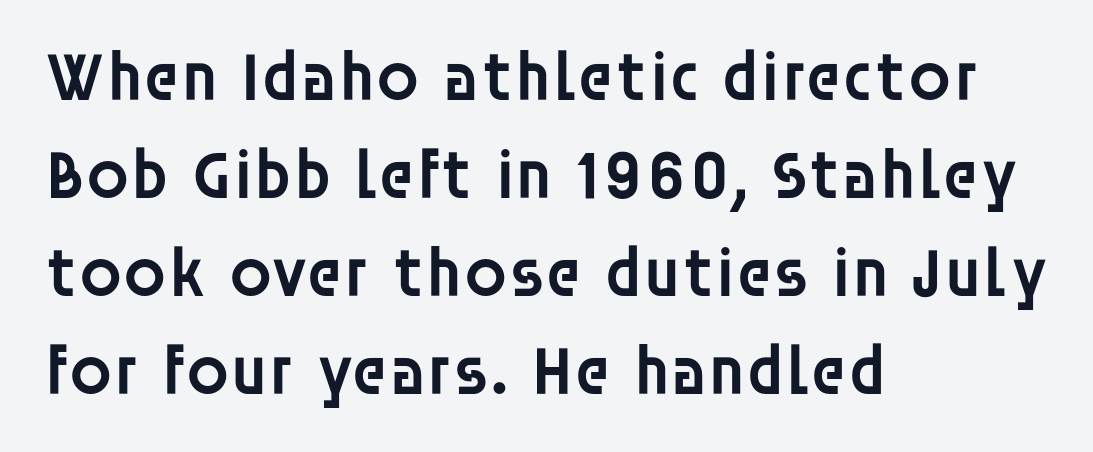
{"serif": "no", "italic": "no", "bold": "semi", "weight": "semibold", "width": "normal", "stroke_contrast": "low", "x_height": "large", "monospaced": "no", "underline": "no", "align": "left", "line_spacing": "normal", "line_spacing_ratio": 1.4, "letter_spacing": "normal", "letter_spacing_em": 0.0, "glyph_px": 70}
